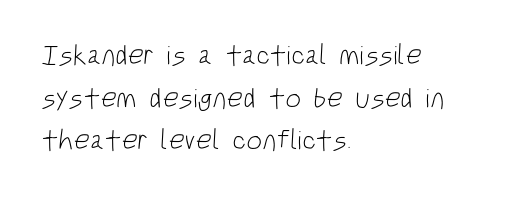
Q: Is the text bold? A: No.
Q: Is the typeface a serif or a sans-serif typeface? A: Sans-serif.
Q: Is the text underlined? A: No.
Q: How is the paragraph aligned? A: Left-aligned.
Q: Is the spacing between letters normal or unusually wide? A: Normal.
Q: Is the spacing between lines tight, normal or loose? A: Normal.
Q: Width (condensed, normal, or wide)? A: Condensed.
Q: Stroke contrast? A: Low.
Q: x-height? A: Large.
Q: Monospaced? A: No.
